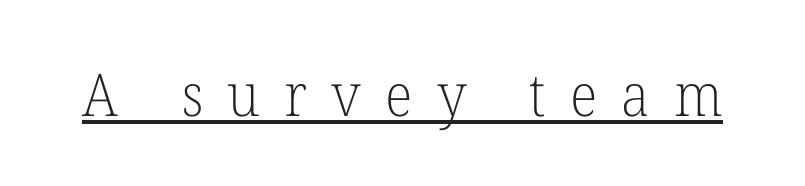
The image shows 59 px light serif type, upright; set unusually wide letter spacing (+0.41 em), underlined; low stroke contrast and a medium x-height.
